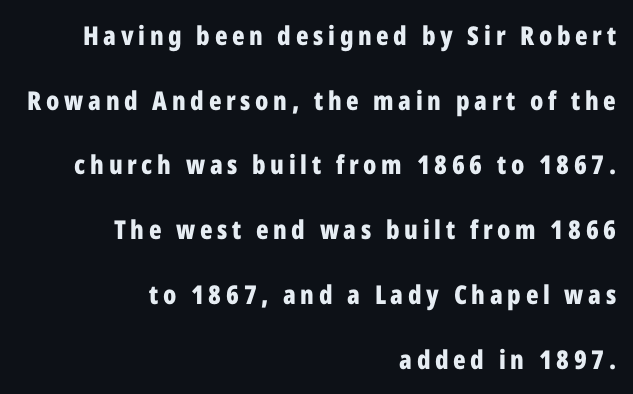
Posture: straight, roman, zero tilt. The designer dialed line spacing up above the default. Words float on clear page, feet unadorned. The letters are bold, with thick, heavy strokes. Right-aligned paragraph, ragged on the left.
